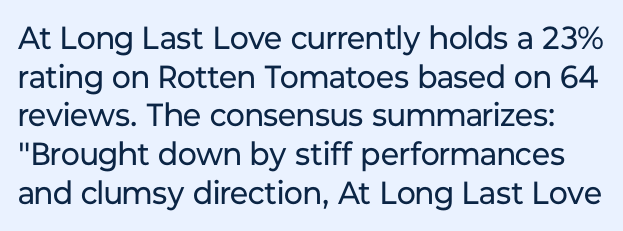
Note: no serifs on the glyphs. Weight: regular or lighter. There is no visible air inserted between adjacent glyphs. The passage shown is typed in a proportional face where columns would drift. The letters stand straight up with perfectly vertical stems.
